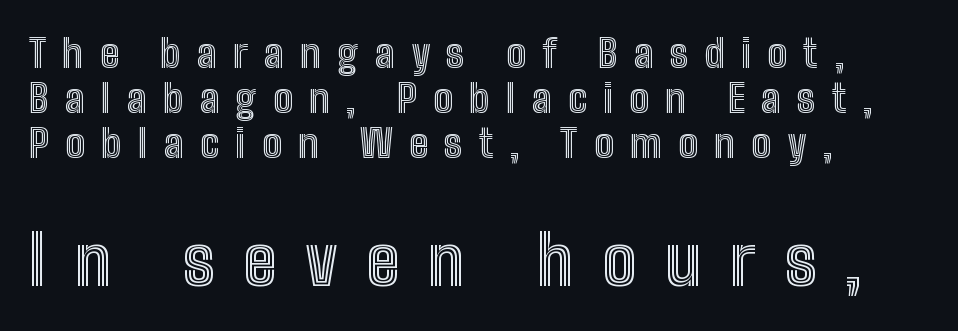
The image shows 68 px condensed type, upright; set left-aligned, line spacing 1.16x, unusually wide letter spacing (+0.42 em), not underlined; the second (bottom) block is 1.74x larger; a medium x-height.
